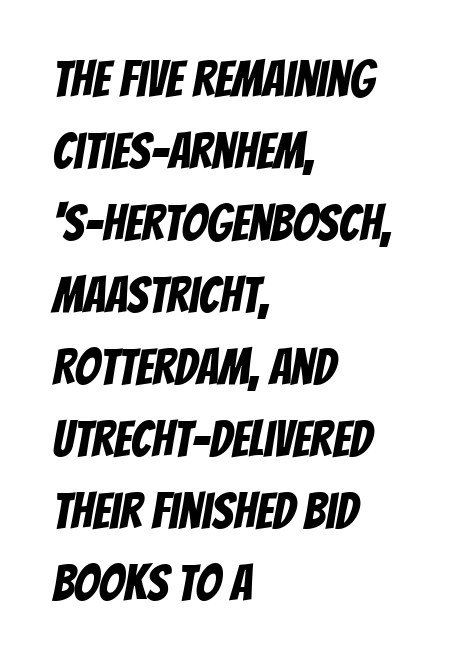
Here the glyphs are tracked normally, forming tight word shapes. The space beneath each line is pristine and unruled. Do the characters align in a grid? No, the font is proportional. No feet cap the strokes, marking this as sans-serif type. This sample keeps an unexceptional amount of space between lines. The ragged edge is on the right, which tells us the setting is flush left.
